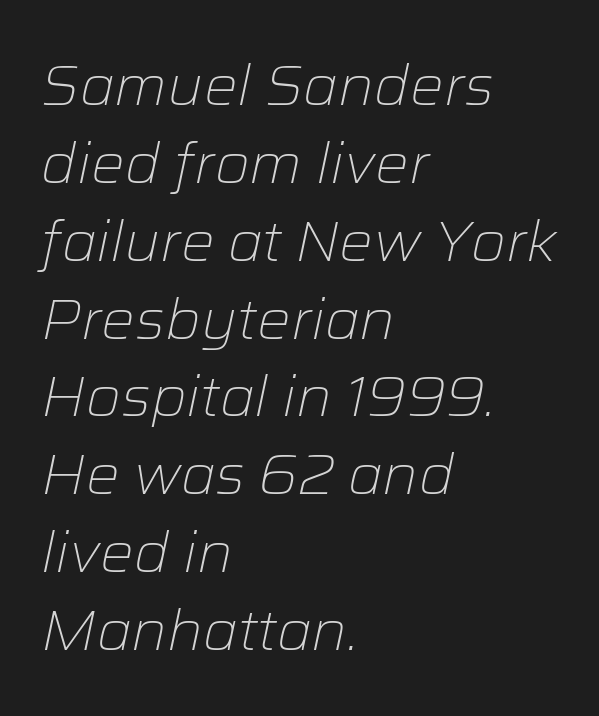
Q: Is the text bold? A: No.
Q: Is the text italic (slanted)? A: Yes, it leans right by about 12 degrees.
Q: Is the text underlined? A: No.
Q: How is the paragraph aligned? A: Left-aligned.
Q: Is the spacing between letters normal or unusually wide? A: Normal.
Q: Is the spacing between lines tight, normal or loose? A: Normal.
Q: Width (condensed, normal, or wide)? A: Normal.
Q: Stroke contrast? A: Low.
Q: x-height? A: Medium.
Q: Monospaced? A: No.
